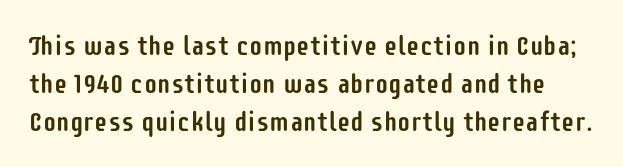
{"italic": "no", "underline": "no", "line_spacing": "normal", "line_spacing_ratio": 1.4, "letter_spacing": "normal", "letter_spacing_em": 0.0, "glyph_px": 27}
